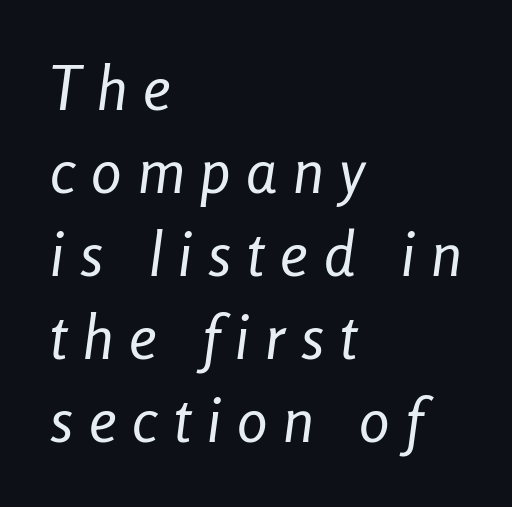
{"italic": "yes", "lean": "right", "slant_degrees": 8, "bold": "no", "weight": "regular", "width": "condensed", "stroke_contrast": "low", "x_height": "medium", "monospaced": "no", "underline": "no", "align": "left", "line_spacing": "normal", "line_spacing_ratio": 1.36, "letter_spacing": "wide", "letter_spacing_em": 0.26, "glyph_px": 61}
